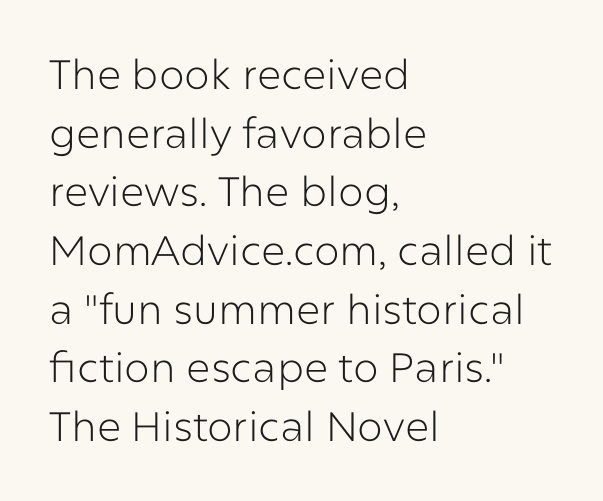
Q: Is the text bold? A: No.
Q: Is the text italic (slanted)? A: No, it is upright.
Q: Is the typeface a serif or a sans-serif typeface? A: Sans-serif.
Q: Is the text underlined? A: No.
Q: How is the paragraph aligned? A: Left-aligned.
Q: Is the spacing between letters normal or unusually wide? A: Normal.
Q: Is the spacing between lines tight, normal or loose? A: Normal.
Q: Width (condensed, normal, or wide)? A: Normal.
Q: Stroke contrast? A: Low.
Q: x-height? A: Medium.
Q: Monospaced? A: No.
